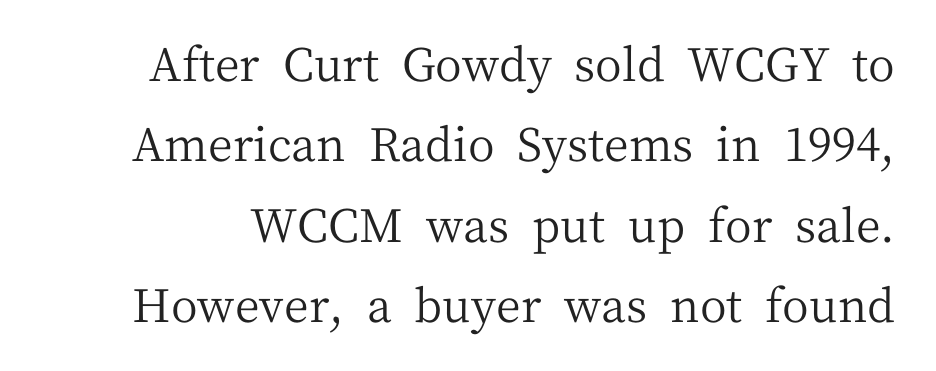
The image shows 46 px regular-weight serif type, upright; set line spacing 1.75x, normal letter spacing, not underlined; medium stroke contrast and a medium x-height.
